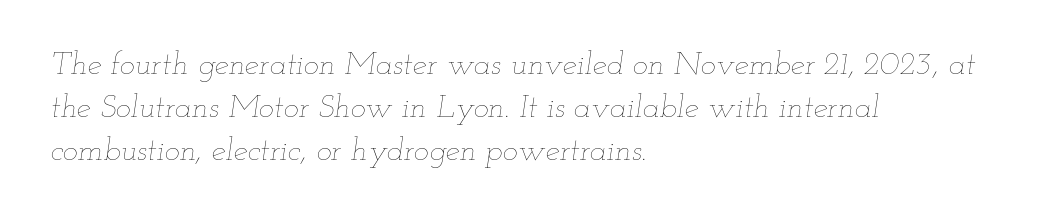
Unmarked baselines from the first word to the last. Honestly, the row spacing looks completely unremarkable. Here the glyphs are tracked normally, forming tight word shapes. A student would call this left alignment; a typographer would say flush left, rag right. No chunkiness to these letters — they're not bold. The whole block is typeset with a tilt.
